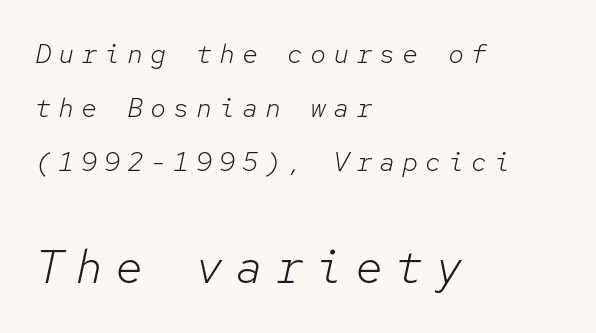
The image shows 47 px light type, italic (leaning right), monospaced; set left-aligned, loose line spacing (2.0x), unusually wide letter spacing (+0.25 em), not underlined; the second (bottom) block is 1.74x larger; low stroke contrast and a medium x-height.
